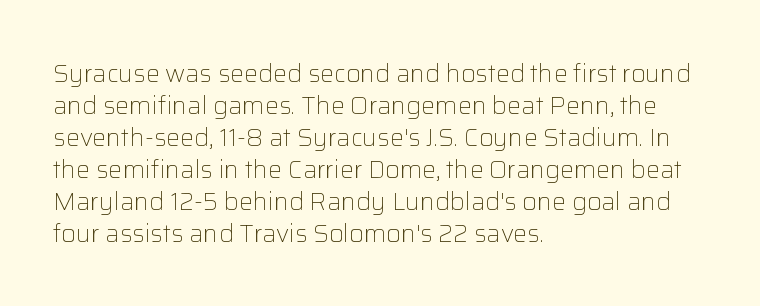
Q: Is the text bold? A: No.
Q: Is the text italic (slanted)? A: No, it is upright.
Q: Is the text underlined? A: No.
Q: How is the paragraph aligned? A: Left-aligned.
Q: Is the spacing between letters normal or unusually wide? A: Normal.
Q: Is the spacing between lines tight, normal or loose? A: Normal.
